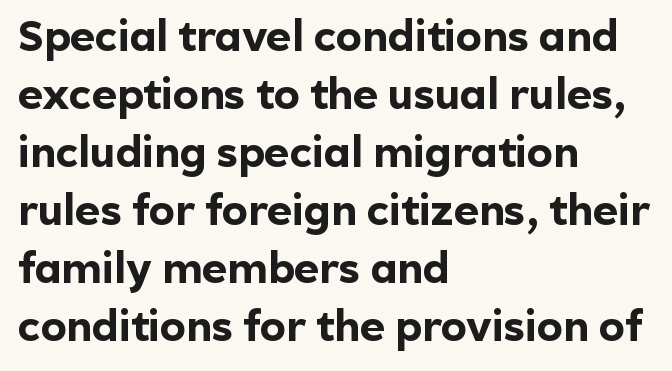
Q: Is the text bold? A: Yes.
Q: Is the text italic (slanted)? A: No, it is upright.
Q: Is the typeface a serif or a sans-serif typeface? A: Sans-serif.
Q: Is the text underlined? A: No.
Q: How is the paragraph aligned? A: Left-aligned.
Q: Is the spacing between letters normal or unusually wide? A: Normal.
Q: Is the spacing between lines tight, normal or loose? A: Normal.
Q: Width (condensed, normal, or wide)? A: Normal.
Q: x-height? A: Medium.
Q: Monospaced? A: No.
